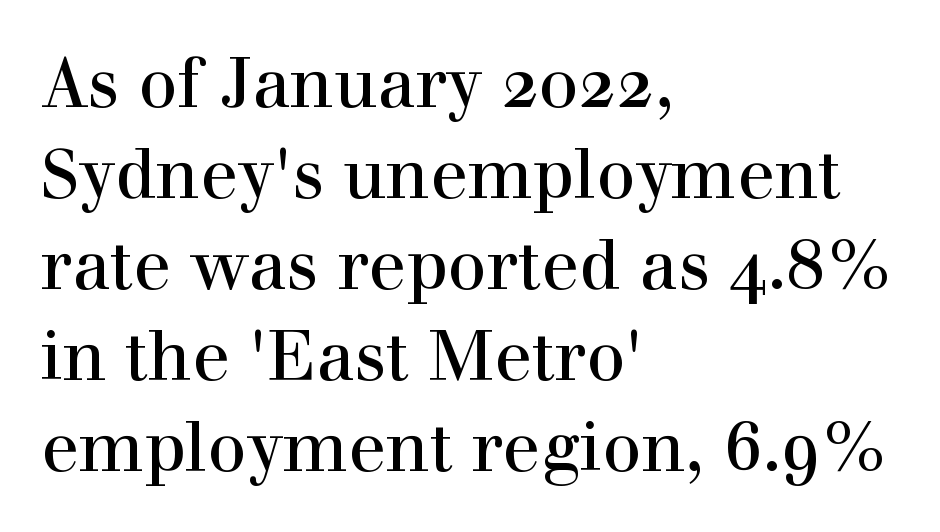
{"serif": "yes", "italic": "no", "width": "normal", "x_height": "medium", "monospaced": "no", "underline": "no", "align": "left", "line_spacing": "normal", "line_spacing_ratio": 1.32, "letter_spacing": "normal", "letter_spacing_em": 0.0, "glyph_px": 69}
